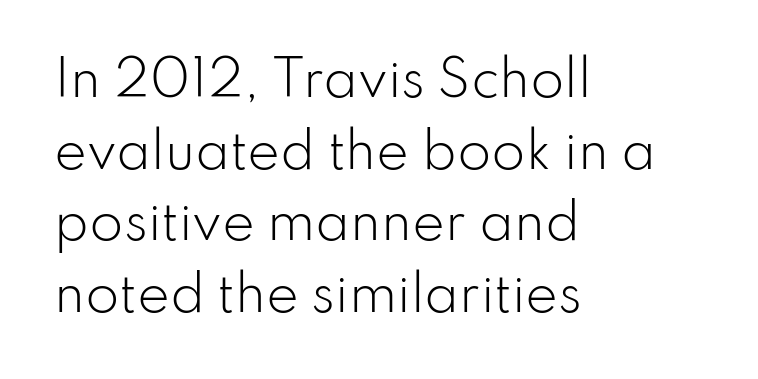
Q: Is the text bold? A: No.
Q: Is the text italic (slanted)? A: No, it is upright.
Q: Is the typeface a serif or a sans-serif typeface? A: Sans-serif.
Q: Is the text underlined? A: No.
Q: How is the paragraph aligned? A: Left-aligned.
Q: Is the spacing between letters normal or unusually wide? A: Normal.
Q: Is the spacing between lines tight, normal or loose? A: Normal.
Q: Width (condensed, normal, or wide)? A: Normal.
Q: Stroke contrast? A: Low.
Q: x-height? A: Small.
Q: Monospaced? A: No.
